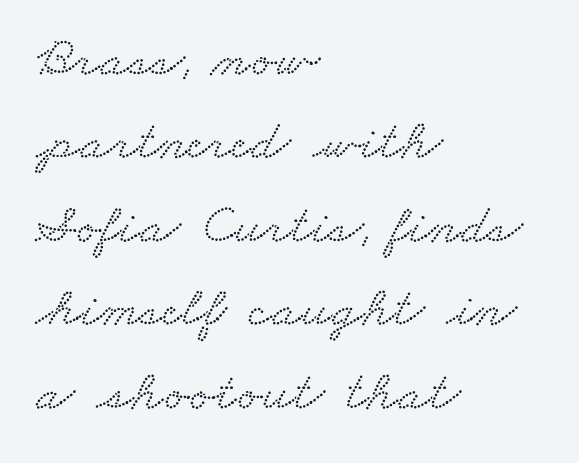
Alignment: flush left. Whoever set this chose a conventional vertical rhythm. Type without underlining. Here the glyphs are tracked normally, forming tight word shapes. Spacing verdict: proportional, widths tailored to each character.
